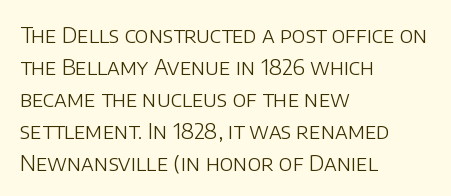
Q: Is the text bold? A: No.
Q: Is the text italic (slanted)? A: No, it is upright.
Q: Is the text underlined? A: No.
Q: How is the paragraph aligned? A: Left-aligned.
Q: Is the spacing between letters normal or unusually wide? A: Normal.
Q: Is the spacing between lines tight, normal or loose? A: Normal.
